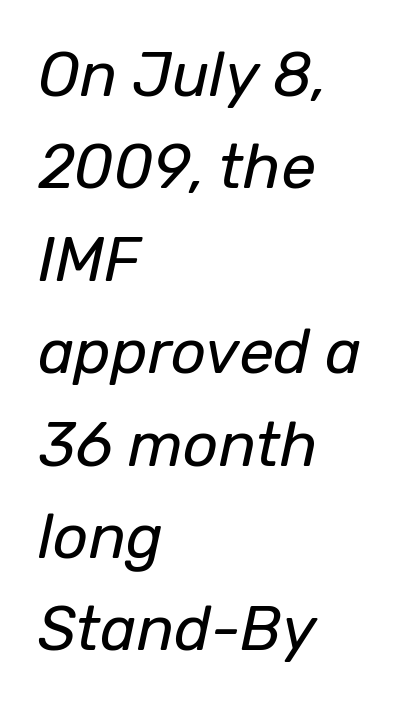
The image shows 62 px regular-weight type, italic (leaning right); set left-aligned, normal line spacing (1.49x), normal letter spacing, not underlined; low stroke contrast and a medium x-height.
